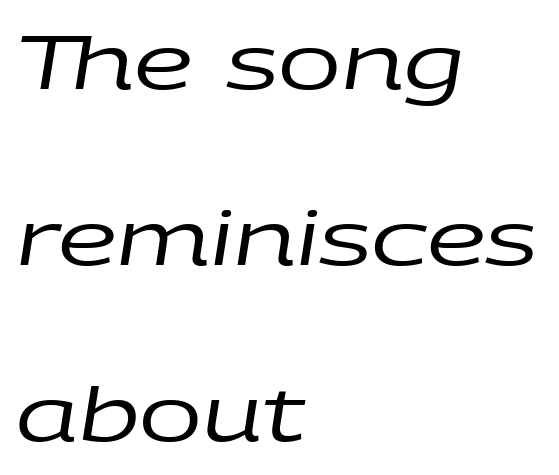
The image shows 75 px regular-weight, wide type, italic (leaning right); set left-aligned, loose line spacing (2.35x), normal letter spacing, not underlined; low stroke contrast and a large x-height.
